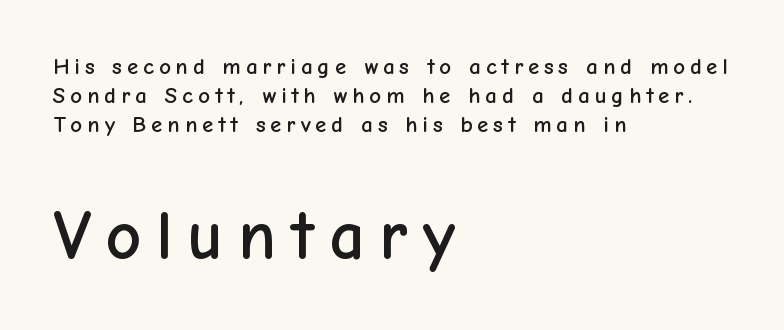
The type sits square on the baseline with zero lean. Honestly, there is no underline to notice here at all. The second block has been scaled up relative to the first. A typesetter would call this heavily tracked-out type. In terms of leading, this rendering sits right in the middle. Each letter keeps its own natural width here, so spacing adapts to shape.
